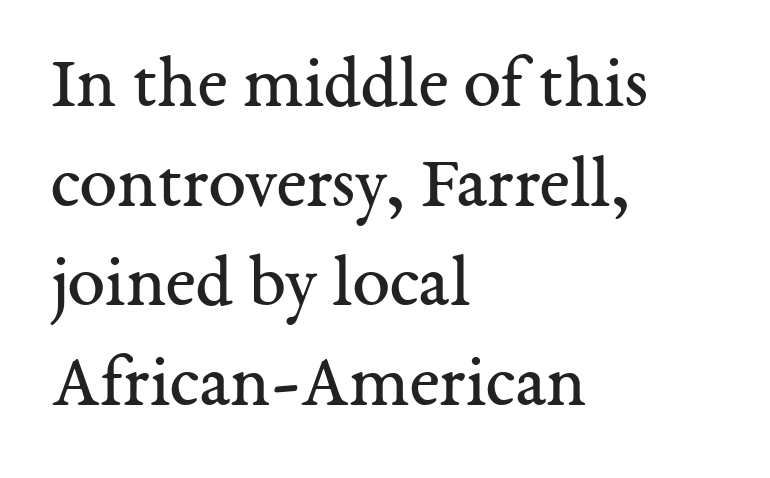
Q: Is the text bold? A: No.
Q: Is the text italic (slanted)? A: No, it is upright.
Q: Is the typeface a serif or a sans-serif typeface? A: Serif.
Q: Is the text underlined? A: No.
Q: How is the paragraph aligned? A: Left-aligned.
Q: Is the spacing between letters normal or unusually wide? A: Normal.
Q: Is the spacing between lines tight, normal or loose? A: Normal.
Q: Width (condensed, normal, or wide)? A: Normal.
Q: Stroke contrast? A: Medium.
Q: x-height? A: Medium.
Q: Monospaced? A: No.
